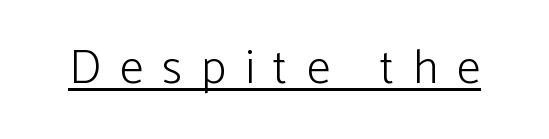
This is underlined copy, the kind a proofreader might mark for attention. The strokes are not fattened; the text isn't bold. Do the characters align in a grid? No, the font is proportional. This is the regular roman posture of the typeface. Caption: expanded tracking, letters set apart.
